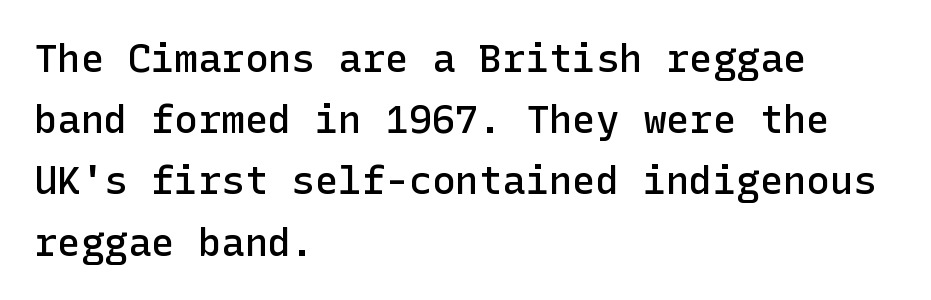
Q: Is the text bold? A: Semi-bold.
Q: Is the text italic (slanted)? A: No, it is upright.
Q: Is the typeface a serif or a sans-serif typeface? A: Sans-serif.
Q: Is the text underlined? A: No.
Q: How is the paragraph aligned? A: Left-aligned.
Q: Is the spacing between letters normal or unusually wide? A: Normal.
Q: Is the spacing between lines tight, normal or loose? A: Normal.
Q: Width (condensed, normal, or wide)? A: Normal.
Q: Stroke contrast? A: Low.
Q: x-height? A: Medium.
